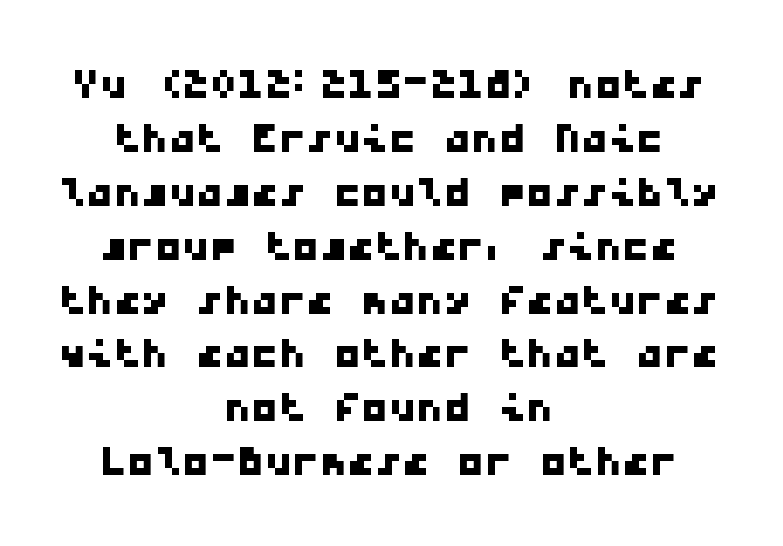
Each letter, wide or thin by design, is forced into the same width here. Type style note: lacks serifs. A student would call this center alignment; a typographer would say set centered. This sample trades vertical openness for compactness between lines. The strip under each line holds only bare page.
